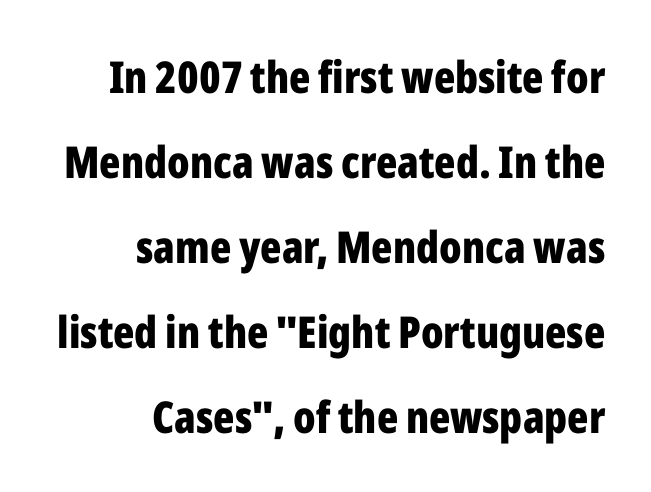
The image shows 44 px bold, condensed sans-serif type, upright; set right-aligned, loose line spacing (1.93x), normal letter spacing, not underlined; low stroke contrast and a medium x-height.
